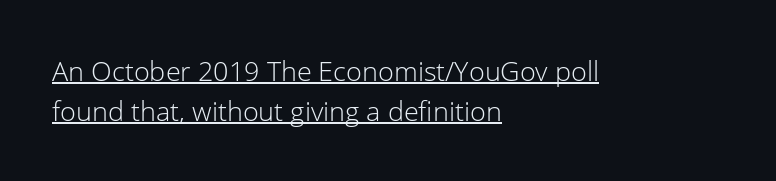
Q: Is the text bold? A: No.
Q: Is the text italic (slanted)? A: No, it is upright.
Q: Is the text underlined? A: Yes.
Q: How is the paragraph aligned? A: Left-aligned.
Q: Is the spacing between letters normal or unusually wide? A: Normal.
Q: Is the spacing between lines tight, normal or loose? A: Normal.
